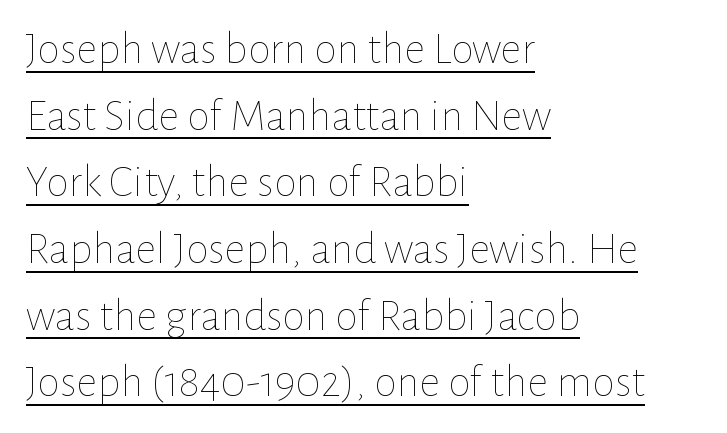
Q: Is the text bold? A: No.
Q: Is the text italic (slanted)? A: No, it is upright.
Q: Is the text underlined? A: Yes.
Q: How is the paragraph aligned? A: Left-aligned.
Q: Is the spacing between letters normal or unusually wide? A: Normal.
Q: Is the spacing between lines tight, normal or loose? A: Normal.
Q: Width (condensed, normal, or wide)? A: Normal.
Q: Stroke contrast? A: Low.
Q: x-height? A: Medium.
Q: Monospaced? A: No.
